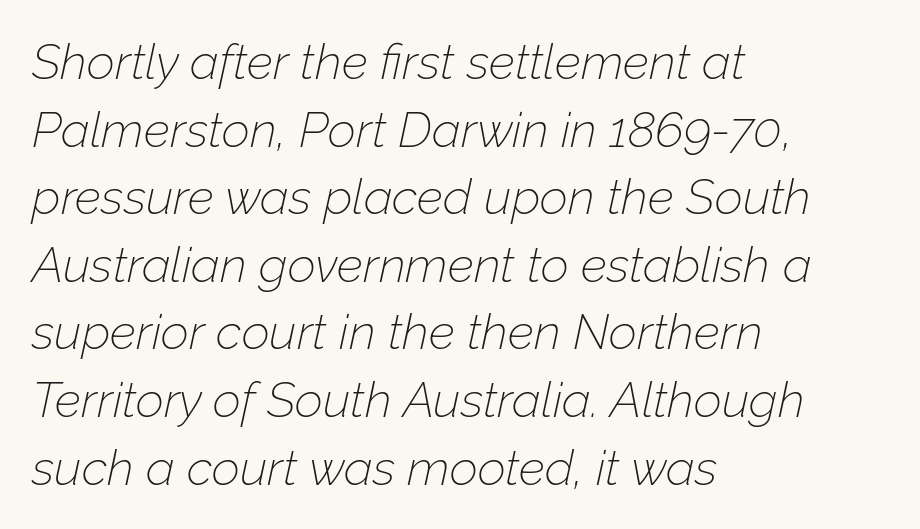
{"italic": "yes", "lean": "right", "slant_degrees": 12, "bold": "no", "weight": "thin", "width": "normal", "stroke_contrast": "low", "x_height": "medium", "monospaced": "no", "underline": "no", "align": "left", "line_spacing": "normal", "line_spacing_ratio": 1.38, "letter_spacing": "normal", "letter_spacing_em": 0.0, "glyph_px": 49}
